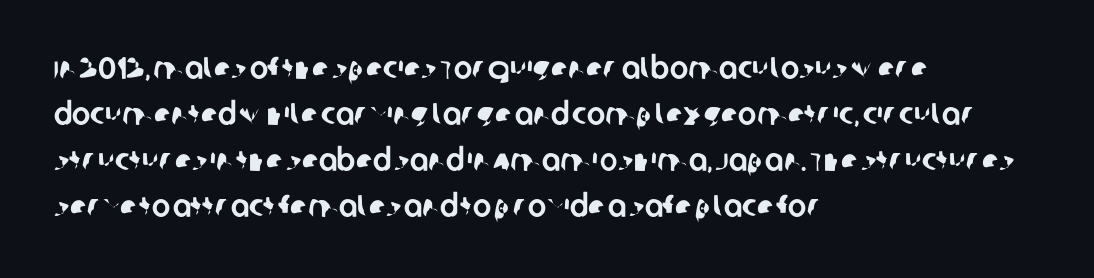
{"serif": "no", "width": "normal", "stroke_contrast": "low", "x_height": "large", "monospaced": "no", "underline": "no", "align": "left", "line_spacing": "normal", "line_spacing_ratio": 1.48, "letter_spacing": "normal", "letter_spacing_em": 0.0, "glyph_px": 31}
